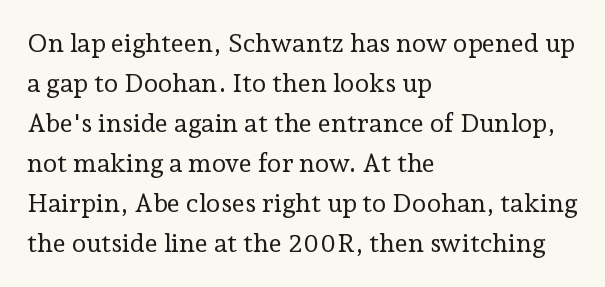
Q: Is the text bold? A: No.
Q: Is the text italic (slanted)? A: No, it is upright.
Q: Is the text underlined? A: No.
Q: How is the paragraph aligned? A: Left-aligned.
Q: Is the spacing between letters normal or unusually wide? A: Normal.
Q: Is the spacing between lines tight, normal or loose? A: Normal.
